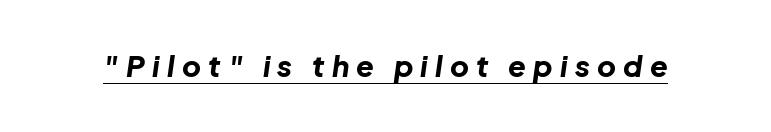
The image shows 29 px bold type, italic (leaning right); set unusually wide letter spacing (+0.25 em), underlined; low stroke contrast and a medium x-height.
